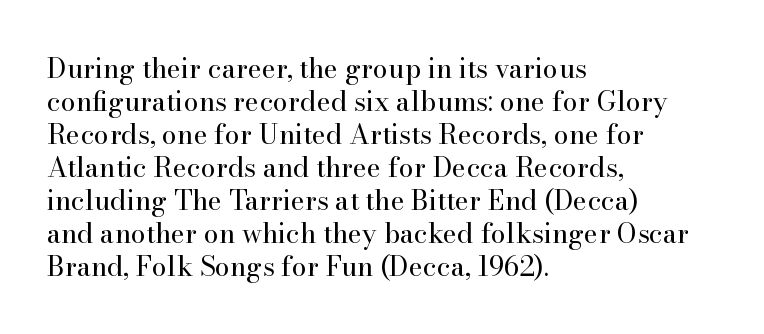
Q: Is the text bold? A: No.
Q: Is the text italic (slanted)? A: No, it is upright.
Q: Is the text underlined? A: No.
Q: How is the paragraph aligned? A: Left-aligned.
Q: Is the spacing between letters normal or unusually wide? A: Normal.
